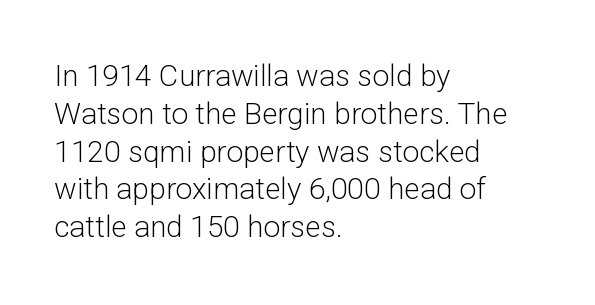
The foot of each line stays bare and open. Stroke thickness stays within the range of a standard reading face or lighter. Does the leading feel generous? No, just average. Here the designer chose a conventional face with non-uniform glyph widths.
